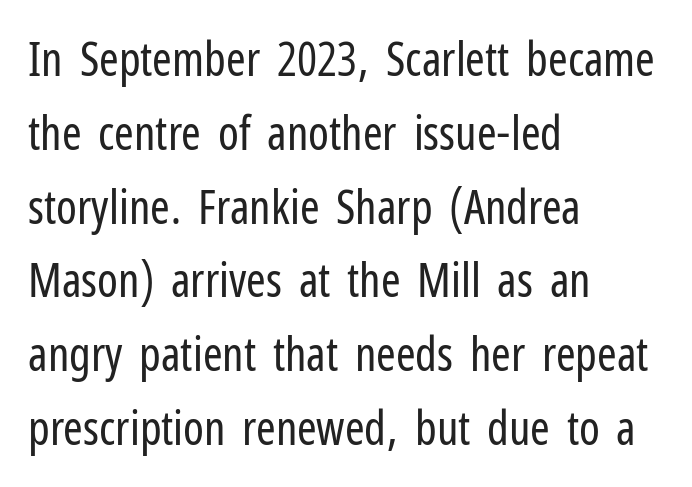
Posture: upright roman. The designer went with a sans here, leaving each stem footless. The passage shown is not bold in any degree. The passage is arranged the way most books set body copy — flush left. Normally led — the rows are evenly, conventionally spaced. The passage shown is typed in a proportional face where columns would drift.
